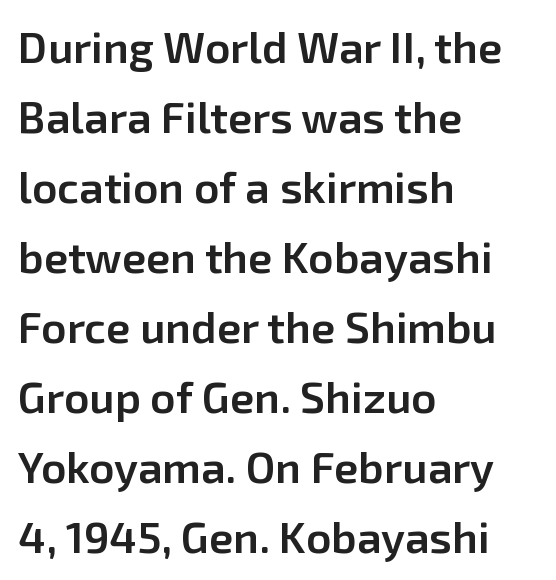
The image shows 44 px semibold sans-serif type, upright; set left-aligned, normal line spacing (1.59x), normal letter spacing, not underlined; low stroke contrast and a medium x-height.
